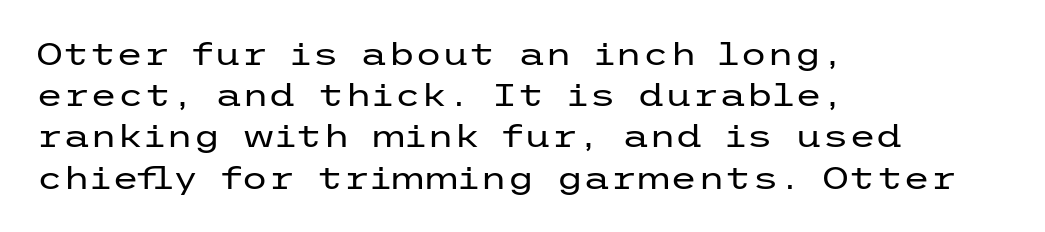
Q: Is the text bold? A: No.
Q: Is the text italic (slanted)? A: No, it is upright.
Q: Is the typeface a serif or a sans-serif typeface? A: Sans-serif.
Q: Is the text underlined? A: No.
Q: How is the paragraph aligned? A: Left-aligned.
Q: Is the spacing between letters normal or unusually wide? A: Normal.
Q: Is the spacing between lines tight, normal or loose? A: Normal.
Q: Width (condensed, normal, or wide)? A: Wide.
Q: Stroke contrast? A: Low.
Q: x-height? A: Medium.
